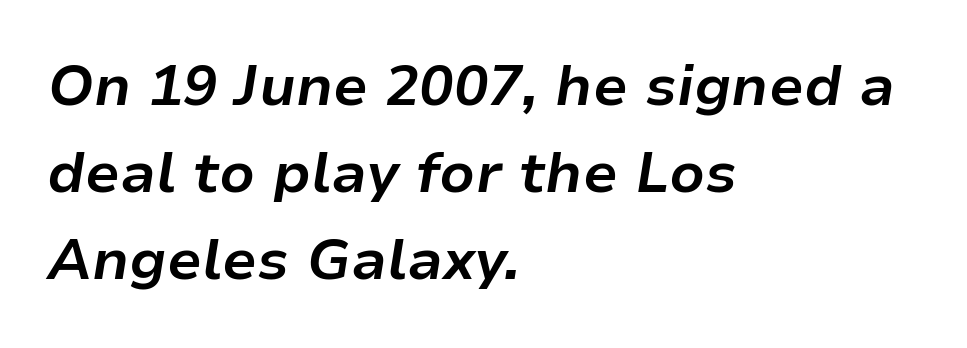
{"italic": "yes", "lean": "right", "slant_degrees": 9, "bold": "yes", "weight": "bold", "width": "normal", "stroke_contrast": "low", "x_height": "medium", "monospaced": "no", "underline": "no", "align": "left", "line_spacing": "normal", "line_spacing_ratio": 1.53, "letter_spacing": "normal", "letter_spacing_em": 0.0, "glyph_px": 57}
